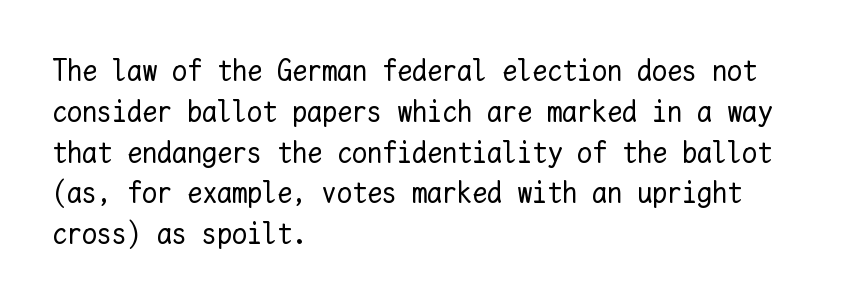
Q: Is the text bold? A: No.
Q: Is the text italic (slanted)? A: No, it is upright.
Q: Is the text underlined? A: No.
Q: How is the paragraph aligned? A: Left-aligned.
Q: Is the spacing between letters normal or unusually wide? A: Normal.
Q: Is the spacing between lines tight, normal or loose? A: Normal.
Q: Width (condensed, normal, or wide)? A: Normal.
Q: Stroke contrast? A: Low.
Q: x-height? A: Medium.
Q: Monospaced? A: Yes.
